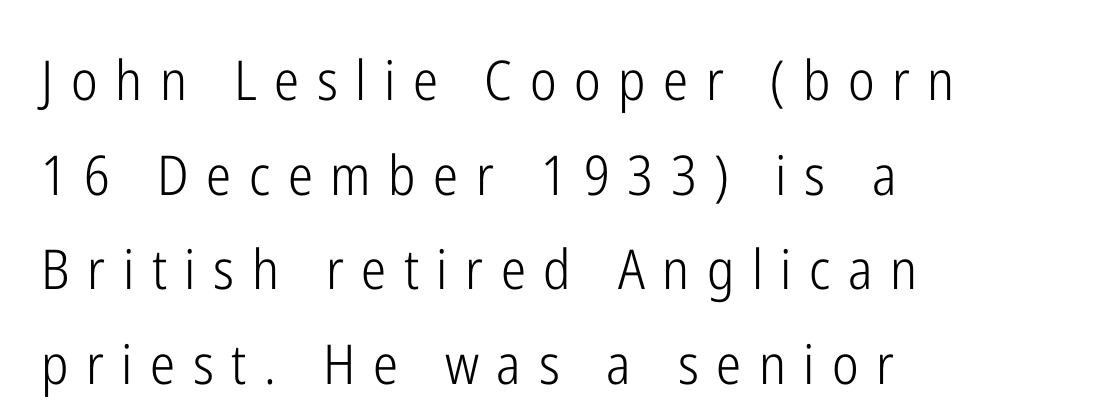
{"serif": "no", "italic": "no", "bold": "no", "weight": "light", "width": "condensed", "stroke_contrast": "low", "x_height": "medium", "monospaced": "no", "underline": "no", "align": "left", "line_spacing_ratio": 1.72, "letter_spacing": "wide", "letter_spacing_em": 0.32, "glyph_px": 55}
